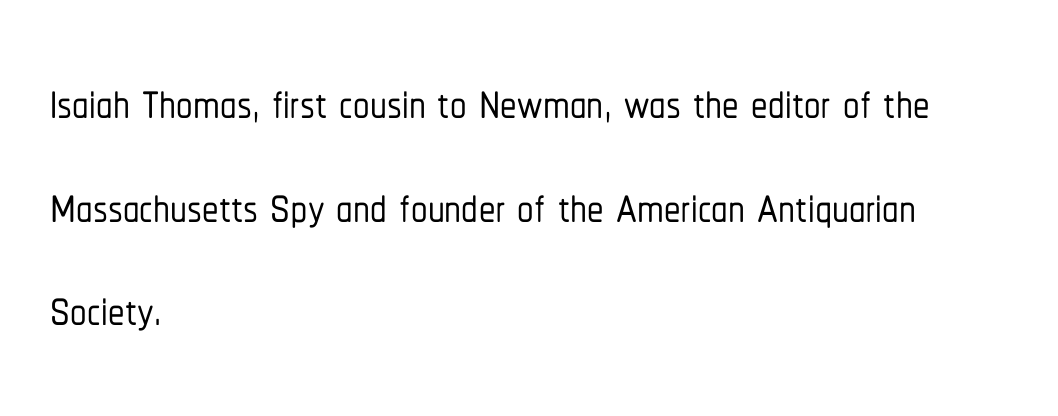
Q: Is the text italic (slanted)? A: No, it is upright.
Q: Is the typeface a serif or a sans-serif typeface? A: Sans-serif.
Q: Is the text underlined? A: No.
Q: How is the paragraph aligned? A: Left-aligned.
Q: Is the spacing between letters normal or unusually wide? A: Normal.
Q: Is the spacing between lines tight, normal or loose? A: Normal.
Q: Width (condensed, normal, or wide)? A: Condensed.
Q: Stroke contrast? A: Low.
Q: x-height? A: Medium.
Q: Monospaced? A: No.
